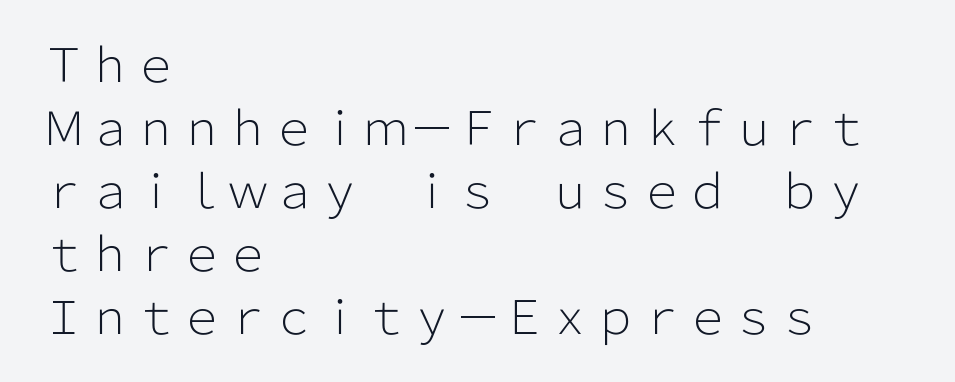
Q: Is the text bold? A: No.
Q: Is the text italic (slanted)? A: No, it is upright.
Q: Is the typeface a serif or a sans-serif typeface? A: Sans-serif.
Q: Is the text underlined? A: No.
Q: How is the paragraph aligned? A: Left-aligned.
Q: Is the spacing between letters normal or unusually wide? A: Normal.
Q: Is the spacing between lines tight, normal or loose? A: Normal.
Q: Width (condensed, normal, or wide)? A: Normal.
Q: Stroke contrast? A: Low.
Q: x-height? A: Medium.
Q: Monospaced? A: No.
